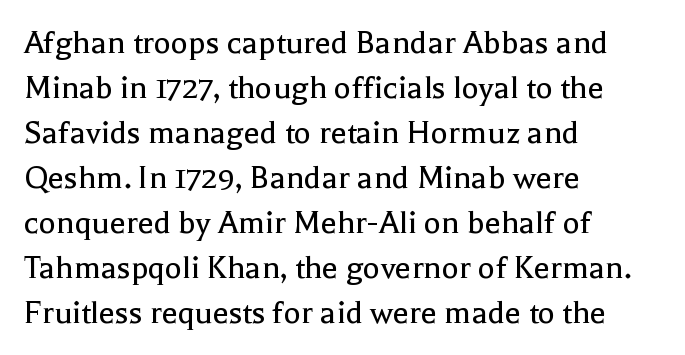
Q: Is the text bold? A: No.
Q: Is the text italic (slanted)? A: No, it is upright.
Q: Is the typeface a serif or a sans-serif typeface? A: Serif.
Q: Is the text underlined? A: No.
Q: How is the paragraph aligned? A: Left-aligned.
Q: Is the spacing between letters normal or unusually wide? A: Normal.
Q: Is the spacing between lines tight, normal or loose? A: Normal.
Q: Width (condensed, normal, or wide)? A: Normal.
Q: x-height? A: Medium.
Q: Monospaced? A: No.
